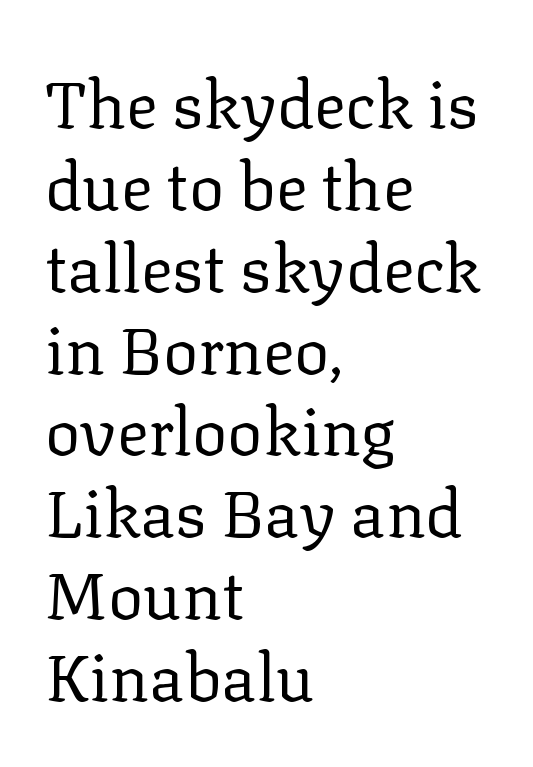
Line starts are locked; line ends wander. You can tell it's not italic because the verticals are truly vertical. Does extra space separate the letters? No, they use regular spacing. The type family on display is of the serif kind.
